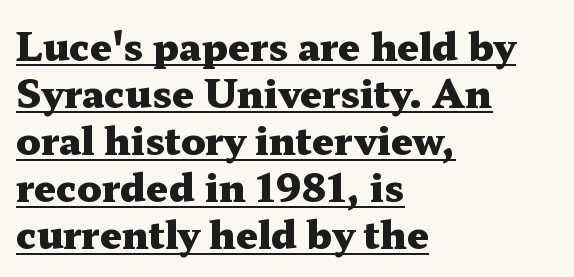
Leftover space on each line is placed entirely after the last word. Is this a sans? No — the strokes have serifs. Think of a printed novel: that variable character pitch is what you see here. Caption: standard tracking, unaltered. Weight check: bold — yes, fully. The letters stand upright; this is a roman face.
